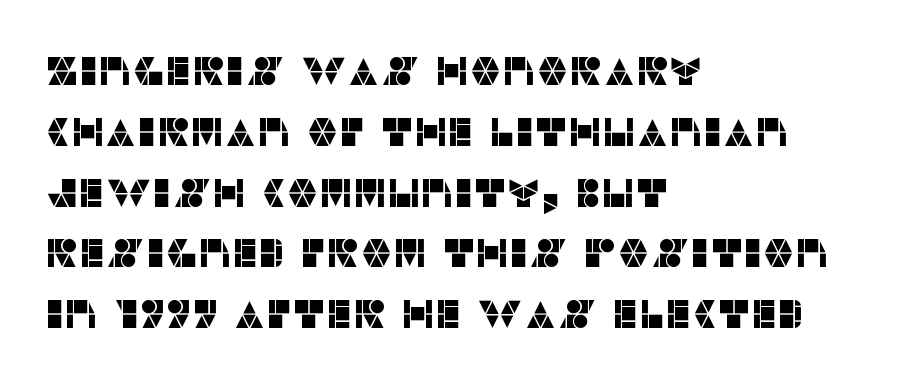
Q: Is the text italic (slanted)? A: No, it is upright.
Q: Is the typeface a serif or a sans-serif typeface? A: Sans-serif.
Q: Is the text underlined? A: No.
Q: How is the paragraph aligned? A: Left-aligned.
Q: Is the spacing between letters normal or unusually wide? A: Normal.
Q: Is the spacing between lines tight, normal or loose? A: Normal.
Q: Width (condensed, normal, or wide)? A: Normal.
Q: Stroke contrast? A: Low.
Q: x-height? A: Large.
Q: Monospaced? A: No.
